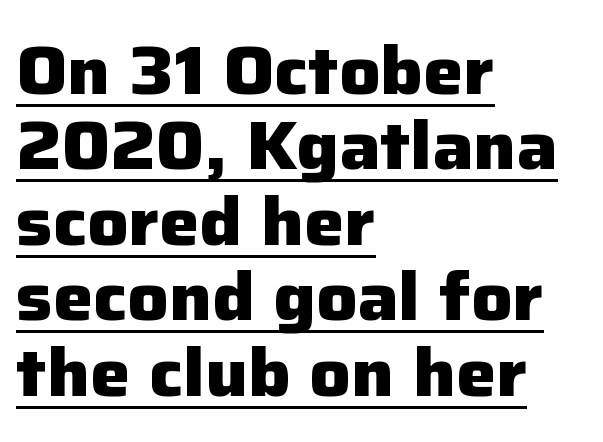
Emphasis by weight is at full strength: bold. The letters advance in unequal steps, a hallmark of proportional type. In terms of letterform style, serifs are entirely absent. The typesetter has applied underlining to the passage shown. The lines are packed closely together with very little leading.
